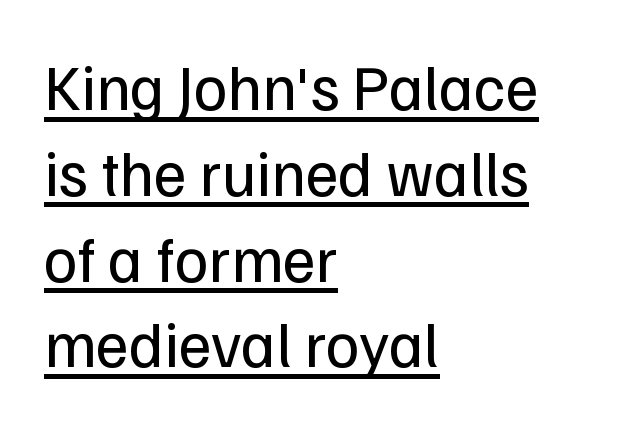
Q: Is the text bold? A: No.
Q: Is the text italic (slanted)? A: No, it is upright.
Q: Is the typeface a serif or a sans-serif typeface? A: Sans-serif.
Q: Is the text underlined? A: Yes.
Q: How is the paragraph aligned? A: Left-aligned.
Q: Is the spacing between letters normal or unusually wide? A: Normal.
Q: Is the spacing between lines tight, normal or loose? A: Normal.
Q: Width (condensed, normal, or wide)? A: Normal.
Q: Stroke contrast? A: Low.
Q: x-height? A: Medium.
Q: Monospaced? A: No.
